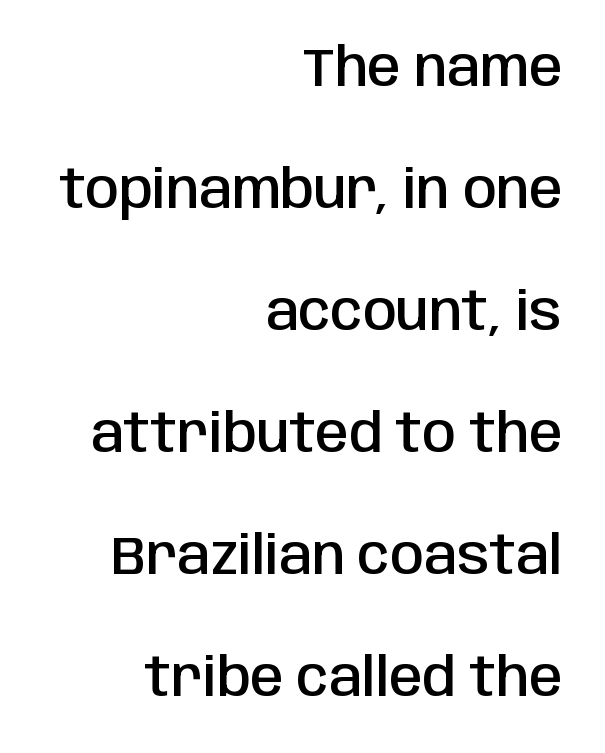
Q: Is the text bold? A: Semi-bold.
Q: Is the text italic (slanted)? A: No, it is upright.
Q: Is the typeface a serif or a sans-serif typeface? A: Sans-serif.
Q: Is the text underlined? A: No.
Q: How is the paragraph aligned? A: Right-aligned.
Q: Is the spacing between letters normal or unusually wide? A: Normal.
Q: Is the spacing between lines tight, normal or loose? A: Loose.
Q: Width (condensed, normal, or wide)? A: Condensed.
Q: Stroke contrast? A: Low.
Q: x-height? A: Large.
Q: Monospaced? A: No.
